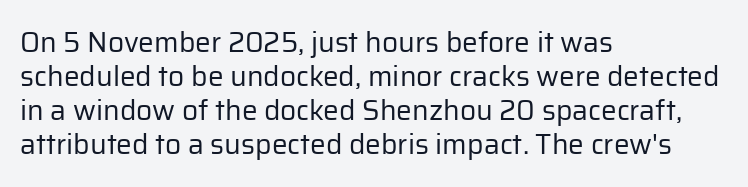
Q: Is the text bold? A: No.
Q: Is the text italic (slanted)? A: No, it is upright.
Q: Is the typeface a serif or a sans-serif typeface? A: Sans-serif.
Q: Is the text underlined? A: No.
Q: How is the paragraph aligned? A: Left-aligned.
Q: Is the spacing between letters normal or unusually wide? A: Normal.
Q: Width (condensed, normal, or wide)? A: Normal.
Q: Stroke contrast? A: Low.
Q: x-height? A: Medium.
Q: Monospaced? A: No.
